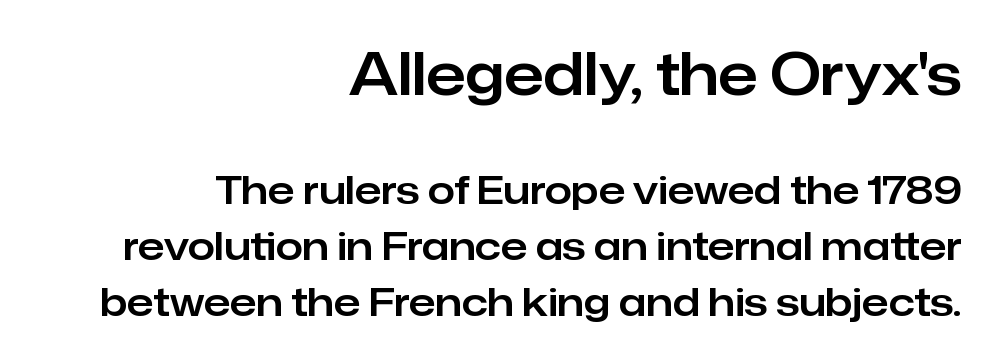
{"serif": "no", "italic": "no", "width": "normal", "stroke_contrast": "low", "x_height": "medium", "monospaced": "no", "underline": "no", "align": "right", "line_spacing": "normal", "line_spacing_ratio": 1.44, "letter_spacing": "normal", "letter_spacing_em": 0.0, "larger_block": "first", "size_ratio": 1.49, "glyph_px": 58}
